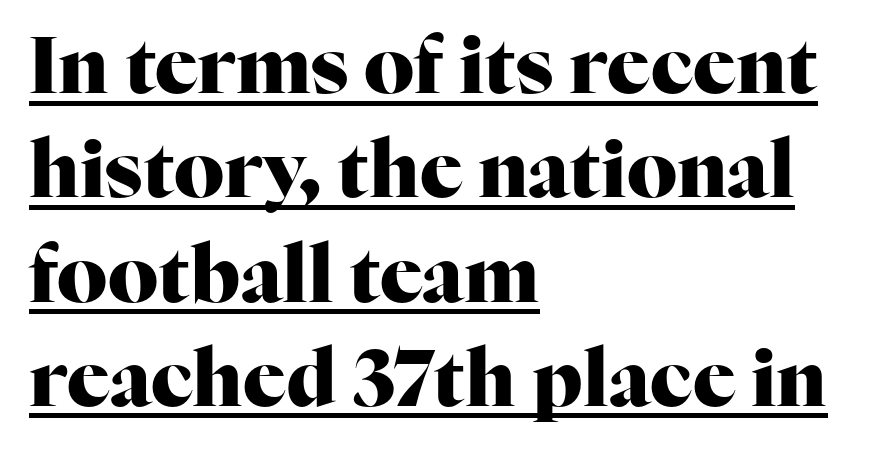
{"serif": "yes", "italic": "no", "bold": "yes", "weight": "heavy", "width": "normal", "stroke_contrast": "high", "x_height": "medium", "monospaced": "no", "underline": "yes", "align": "left", "line_spacing": "normal", "line_spacing_ratio": 1.32, "letter_spacing": "normal", "letter_spacing_em": 0.0, "glyph_px": 79}
